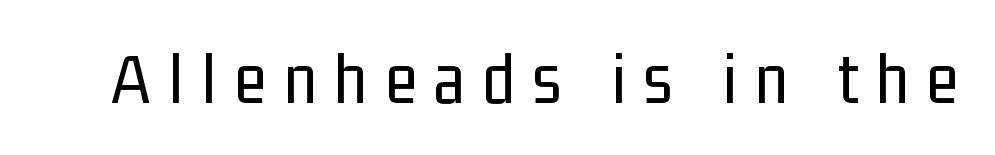
Q: Is the text bold? A: No.
Q: Is the text italic (slanted)? A: No, it is upright.
Q: Is the typeface a serif or a sans-serif typeface? A: Sans-serif.
Q: Is the text underlined? A: No.
Q: Is the spacing between letters normal or unusually wide? A: Unusually wide.
Q: Width (condensed, normal, or wide)? A: Condensed.
Q: Stroke contrast? A: Low.
Q: x-height? A: Medium.
Q: Monospaced? A: No.
